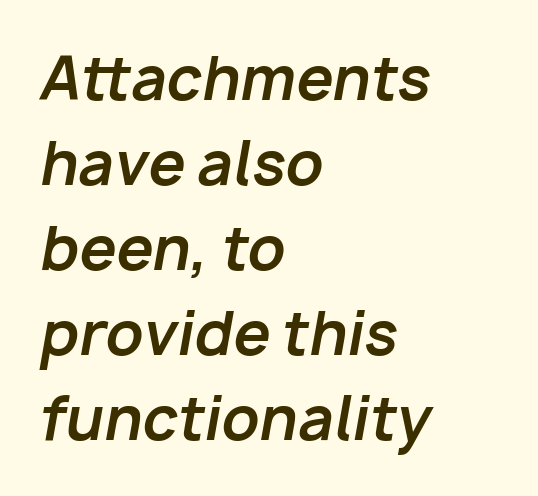
The image shows 59 px bold type, italic (leaning right); set left-aligned, normal line spacing (1.44x), normal letter spacing, not underlined; low stroke contrast and a medium x-height.
